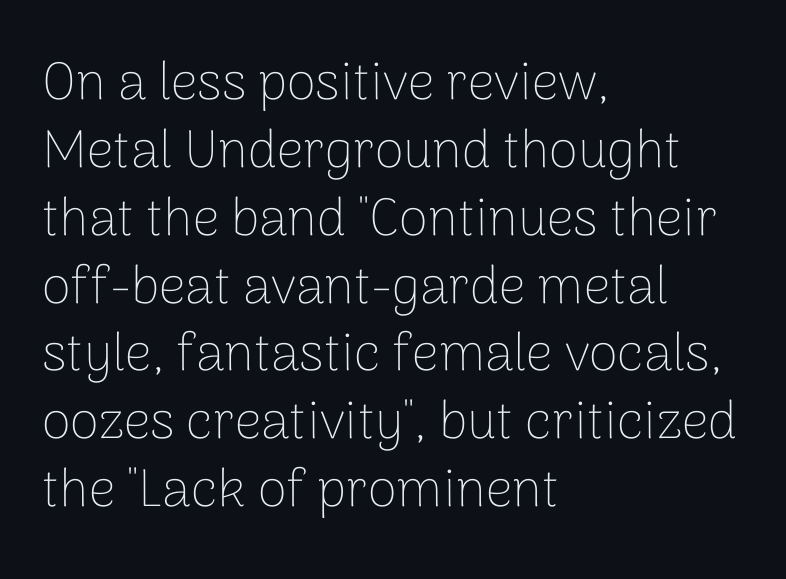
Q: Is the text bold? A: No.
Q: Is the text italic (slanted)? A: No, it is upright.
Q: Is the typeface a serif or a sans-serif typeface? A: Sans-serif.
Q: Is the text underlined? A: No.
Q: How is the paragraph aligned? A: Left-aligned.
Q: Is the spacing between letters normal or unusually wide? A: Normal.
Q: Is the spacing between lines tight, normal or loose? A: Normal.
Q: Width (condensed, normal, or wide)? A: Normal.
Q: Stroke contrast? A: Low.
Q: x-height? A: Medium.
Q: Monospaced? A: No.
